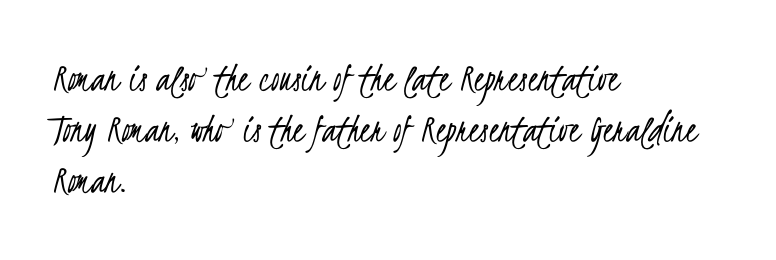
The image shows 42 px light, condensed sans-serif type; set left-aligned, line spacing 1.22x, normal letter spacing, not underlined; low stroke contrast and a small x-height.
